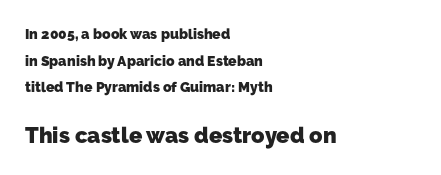
{"bold": "yes", "underline": "no", "align": "left", "line_spacing": "loose", "line_spacing_ratio": 1.9, "letter_spacing": "normal", "letter_spacing_em": 0.0, "larger_block": "second", "size_ratio": 1.57, "glyph_px": 22}
